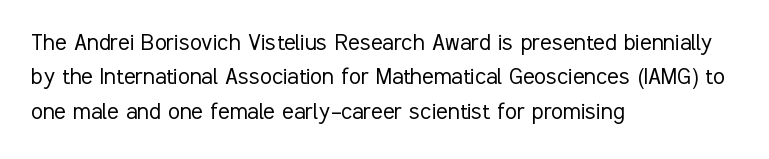
The image shows 27 px text type, upright; set left-aligned, normal line spacing (1.27x), normal letter spacing, not underlined.
